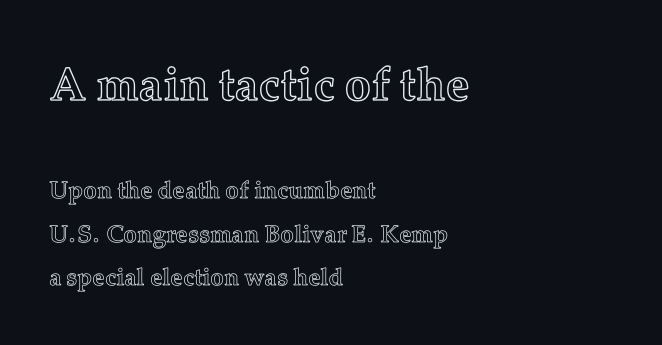
{"italic": "no", "width": "normal", "x_height": "medium", "monospaced": "no", "underline": "no", "align": "left", "line_spacing_ratio": 1.82, "letter_spacing": "normal", "letter_spacing_em": 0.0, "larger_block": "first", "size_ratio": 1.96, "glyph_px": 47}
